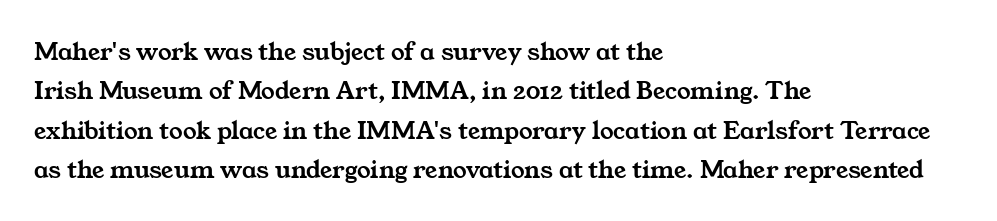
The image shows 27 px text type; set left-aligned, normal line spacing (1.46x), normal letter spacing, not underlined.
